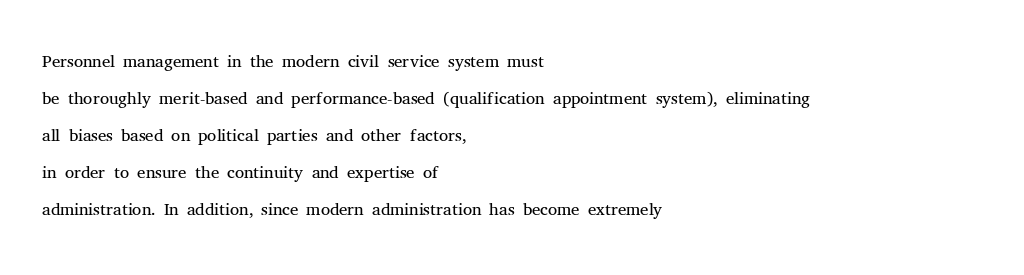
The image shows 26 px text type, upright; set left-aligned, normal line spacing (1.42x), normal letter spacing, not underlined.
